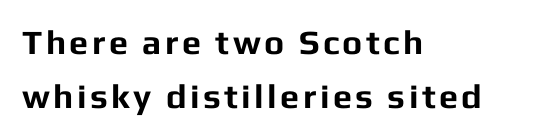
The image shows 34 px bold sans-serif type, upright; set left-aligned, normal line spacing (1.6x), not underlined; low stroke contrast and a medium x-height.
